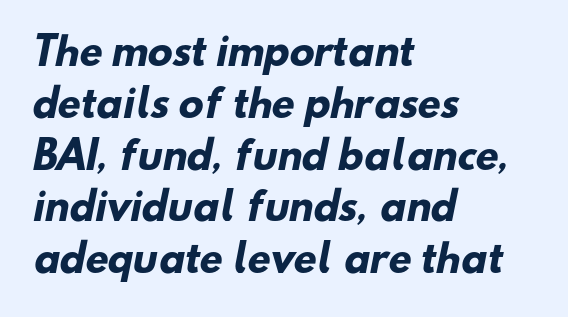
{"serif": "no", "bold": "yes", "weight": "heavy", "width": "normal", "stroke_contrast": "low", "x_height": "small", "monospaced": "no", "underline": "no", "align": "left", "line_spacing": "normal", "line_spacing_ratio": 1.4, "letter_spacing": "normal", "letter_spacing_em": 0.0, "glyph_px": 37}
